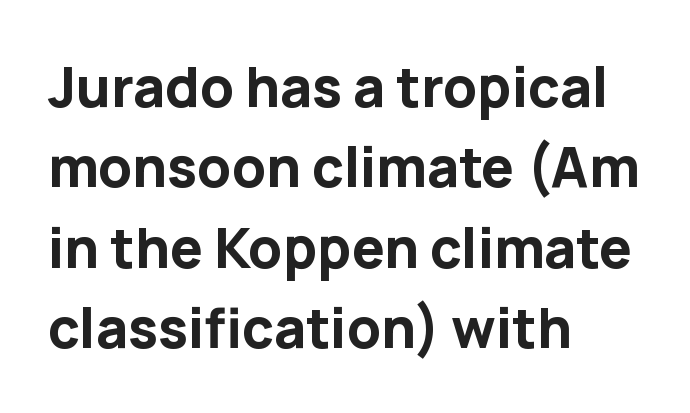
The image shows 55 px bold sans-serif type, upright; set left-aligned, normal line spacing (1.46x), normal letter spacing, not underlined; low stroke contrast and a medium x-height.
